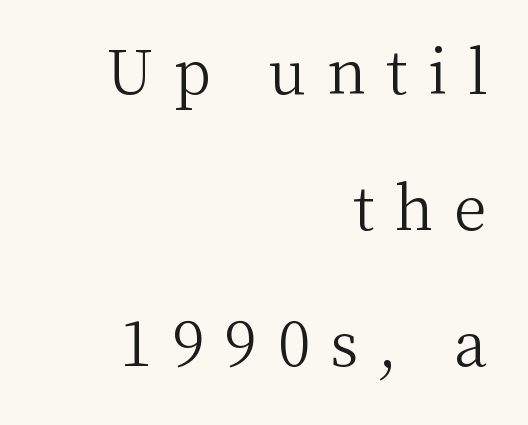
This is the regular roman posture of the typeface. This reads as an unemphasized weight, regular at the heaviest. Regarding serifs, this sample has them. Look at the tracking — it's clearly loosened, letters drifting apart. Spacing verdict: proportional, widths tailored to each character. These lines are set flush right with a ragged left edge.
